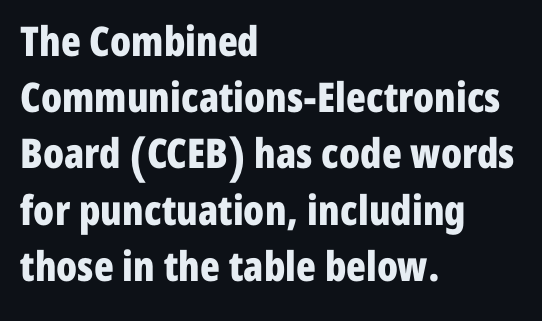
The image shows 41 px bold, condensed sans-serif type, upright; set left-aligned, normal line spacing (1.37x), normal letter spacing, not underlined; low stroke contrast and a medium x-height.
